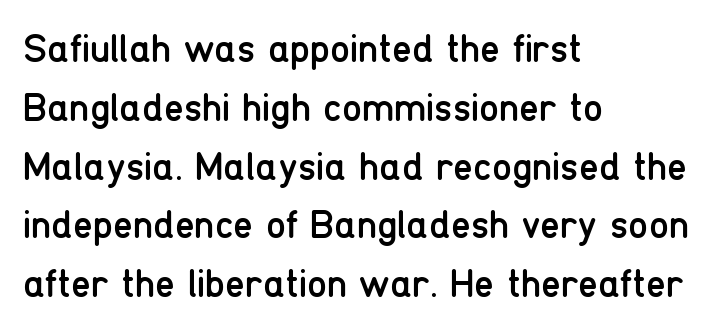
Q: Is the text bold? A: No.
Q: Is the text italic (slanted)? A: No, it is upright.
Q: Is the typeface a serif or a sans-serif typeface? A: Sans-serif.
Q: Is the text underlined? A: No.
Q: How is the paragraph aligned? A: Left-aligned.
Q: Is the spacing between letters normal or unusually wide? A: Normal.
Q: Is the spacing between lines tight, normal or loose? A: Normal.
Q: Width (condensed, normal, or wide)? A: Condensed.
Q: Stroke contrast? A: Low.
Q: x-height? A: Medium.
Q: Monospaced? A: No.
